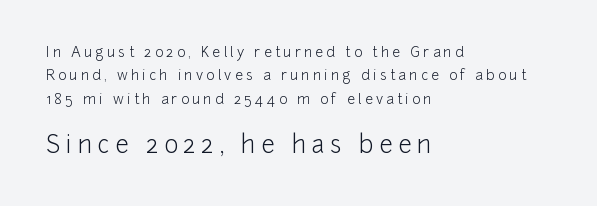
A quiet, ordinary-to-light weight characterises the typeface. Compare the two chunks: the lower has the greater cap height. Regular leading. Caption: multi-line text, flush left, ragged right.
